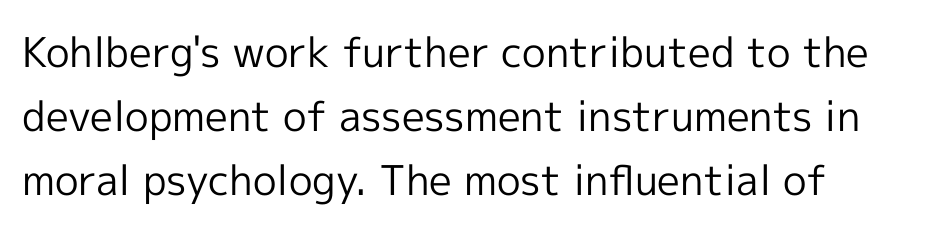
The gaps between neighbouring characters are ordinary and unremarkable. Only glyphs here, with clear space below each row. Reading down the column, the eye jumps a familiar distance to each next line. The passage is arranged the way most books set body copy — flush left.
